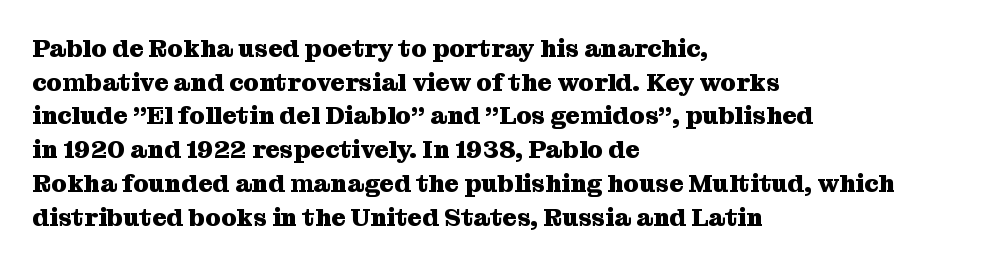
Q: Is the text bold? A: Yes.
Q: Is the text italic (slanted)? A: No, it is upright.
Q: Is the text underlined? A: No.
Q: How is the paragraph aligned? A: Left-aligned.
Q: Is the spacing between letters normal or unusually wide? A: Normal.
Q: Is the spacing between lines tight, normal or loose? A: Normal.
